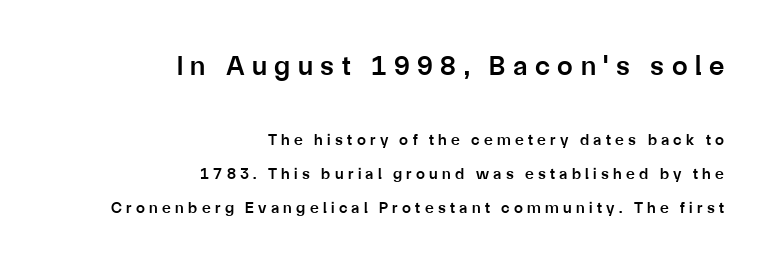
A typesetter would label this face a sans. A roman cut, with each character standing at attention. Plain, unruled lines of type. The tracking jumps out immediately: characters are airy and widely separated.
